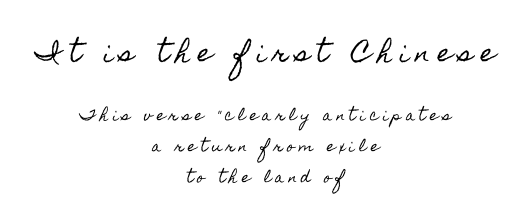
Q: Is the text italic (slanted)? A: Yes.
Q: Is the text underlined? A: No.
Q: How is the paragraph aligned? A: Centered.
Q: Is the spacing between letters normal or unusually wide? A: Unusually wide.
Q: Is the spacing between lines tight, normal or loose? A: Loose.
Q: Which block of text is set in a larger size, the first (top) or the second (bottom)? A: The first (top) one.
